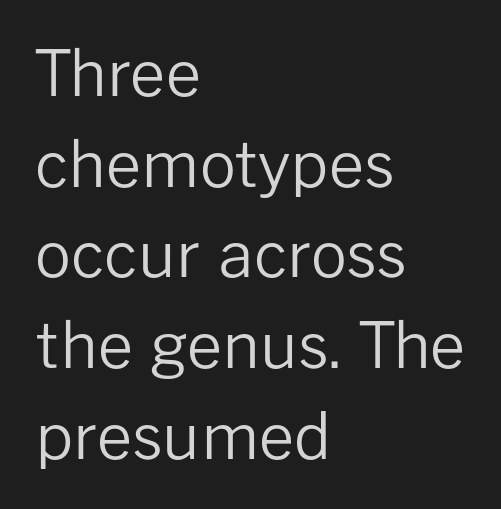
Proportional: the letters do not fall into vertical columns. These lines keep a tight, regular rhythm from letter to letter. Counters stay open thanks to moderate or lighter strokes. This sample is left-justified, so line endings fall wherever the words run out. Descender tails drop into unmarked territory.
